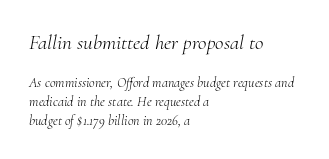
Descenders are the only things crossing below the line. Words appear dense and cohesive because spacing is normal. A student would notice the top passage is typeset larger than what follows. Alignment: flush left. Weight: regular or lighter. Students, observe: this is what conventionally led text looks like.
